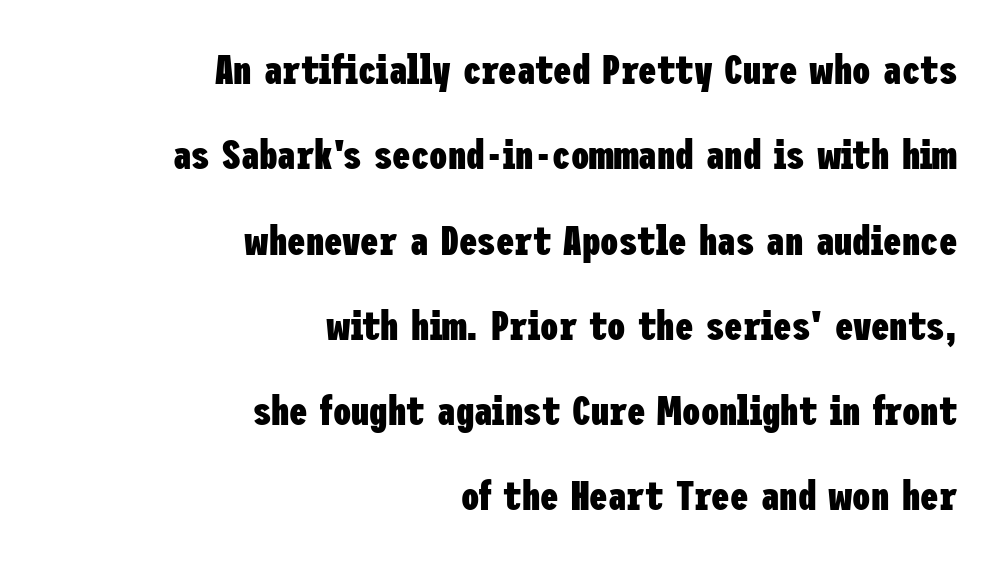
{"serif": "no", "italic": "no", "bold": "yes", "weight": "heavy", "width": "condensed", "stroke_contrast": "low", "x_height": "medium", "underline": "no", "align": "right", "line_spacing": "loose", "line_spacing_ratio": 2.08, "letter_spacing": "normal", "letter_spacing_em": 0.0, "glyph_px": 41}
